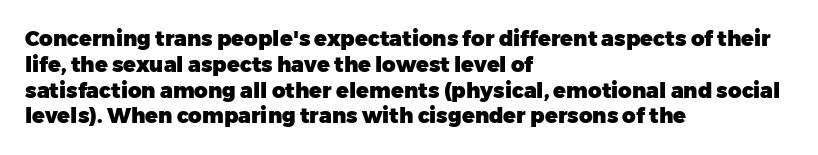
{"italic": "no", "bold": "yes", "underline": "no", "align": "left", "line_spacing_ratio": 1.23, "letter_spacing": "normal", "letter_spacing_em": 0.0, "glyph_px": 21}
